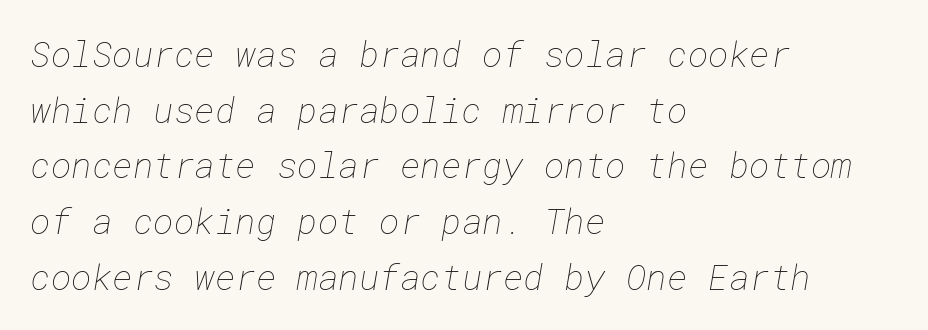
Q: Is the text bold? A: No.
Q: Is the text underlined? A: No.
Q: How is the paragraph aligned? A: Left-aligned.
Q: Is the spacing between letters normal or unusually wide? A: Normal.
Q: Is the spacing between lines tight, normal or loose? A: Normal.
Q: Width (condensed, normal, or wide)? A: Normal.
Q: Stroke contrast? A: Low.
Q: x-height? A: Medium.
